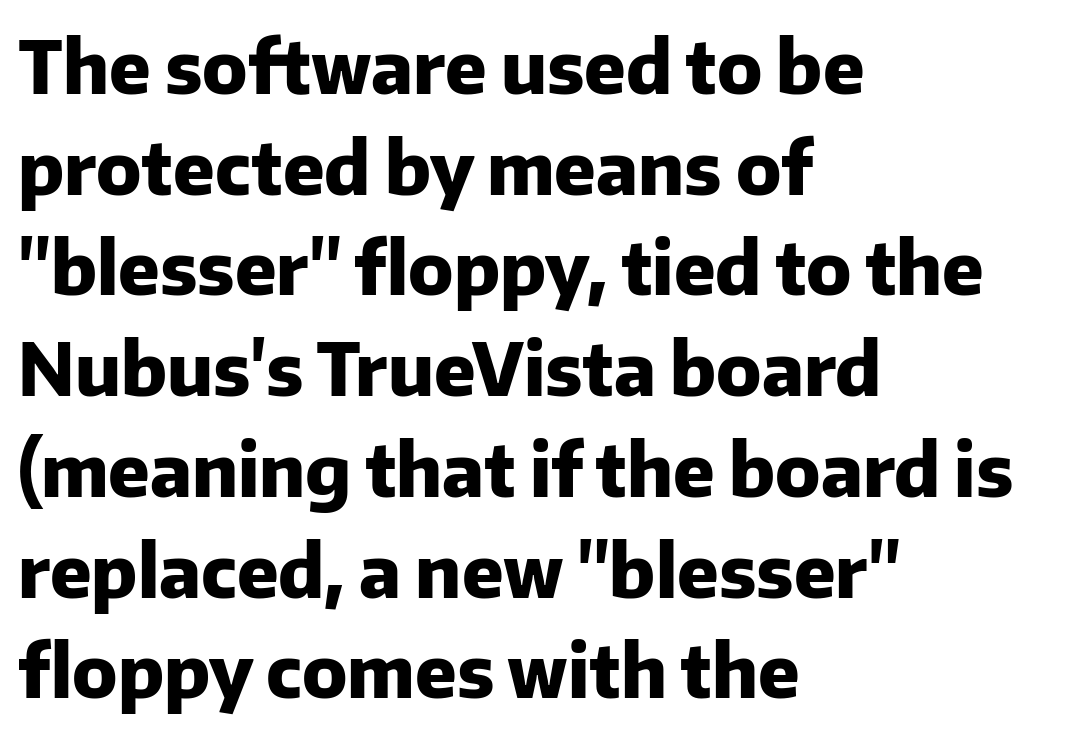
Q: Is the text bold? A: Yes.
Q: Is the text italic (slanted)? A: No, it is upright.
Q: Is the typeface a serif or a sans-serif typeface? A: Sans-serif.
Q: Is the text underlined? A: No.
Q: How is the paragraph aligned? A: Left-aligned.
Q: Is the spacing between letters normal or unusually wide? A: Normal.
Q: Is the spacing between lines tight, normal or loose? A: Normal.
Q: Width (condensed, normal, or wide)? A: Normal.
Q: Stroke contrast? A: Low.
Q: x-height? A: Medium.
Q: Monospaced? A: No.
